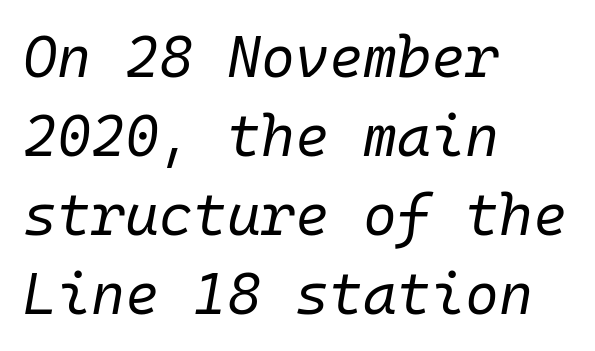
Q: Is the text bold? A: No.
Q: Is the text italic (slanted)? A: Yes, it leans right by about 10 degrees.
Q: Is the text underlined? A: No.
Q: How is the paragraph aligned? A: Left-aligned.
Q: Is the spacing between letters normal or unusually wide? A: Normal.
Q: Is the spacing between lines tight, normal or loose? A: Normal.
Q: Width (condensed, normal, or wide)? A: Normal.
Q: Stroke contrast? A: Low.
Q: x-height? A: Medium.
Q: Monospaced? A: Yes.
